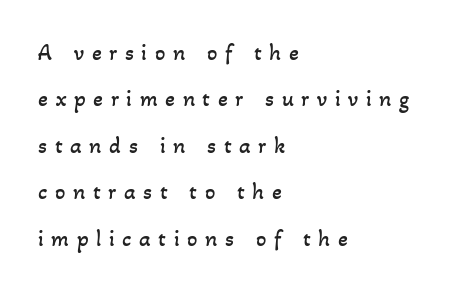
The image shows 23 px text type; set left-aligned, loose line spacing (2.02x), unusually wide letter spacing (+0.33 em), not underlined.
